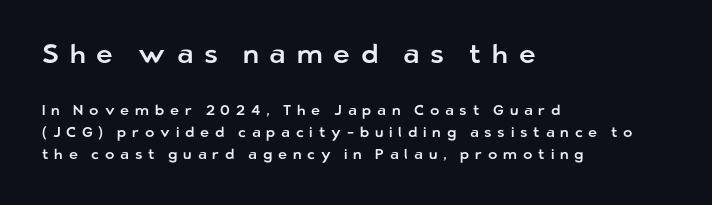
Q: Is the text italic (slanted)? A: No, it is upright.
Q: Is the text underlined? A: No.
Q: How is the paragraph aligned? A: Left-aligned.
Q: Is the spacing between letters normal or unusually wide? A: Unusually wide.
Q: Is the spacing between lines tight, normal or loose? A: Normal.
Q: Which block of text is set in a larger size, the first (top) or the second (bottom)? A: The first (top) one.
